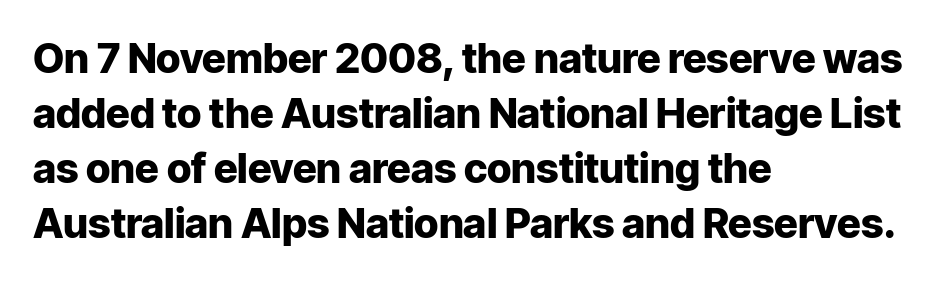
The image shows 41 px heavy sans-serif type, upright; set left-aligned, normal line spacing (1.34x), normal letter spacing, not underlined; low stroke contrast and a medium x-height.
